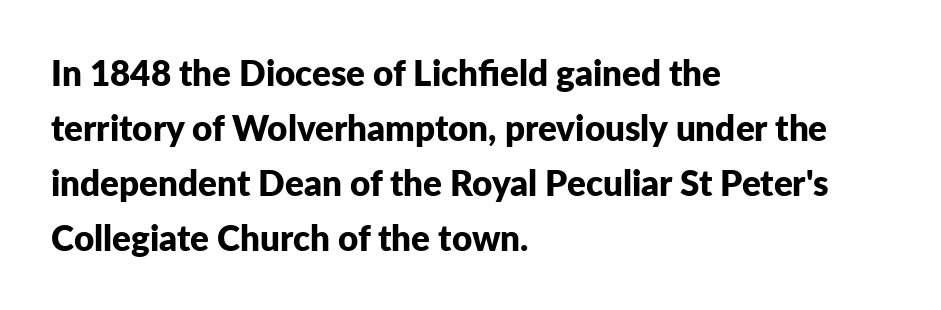
{"serif": "no", "italic": "no", "bold": "yes", "weight": "bold", "width": "normal", "stroke_contrast": "low", "x_height": "medium", "monospaced": "no", "underline": "no", "align": "left", "line_spacing": "normal", "line_spacing_ratio": 1.57, "letter_spacing": "normal", "letter_spacing_em": 0.0, "glyph_px": 35}
